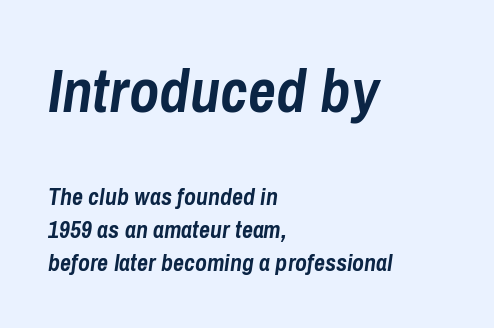
Q: Is the text bold? A: Yes.
Q: Is the text italic (slanted)? A: Yes, it leans right by about 8 degrees.
Q: Is the text underlined? A: No.
Q: How is the paragraph aligned? A: Left-aligned.
Q: Is the spacing between letters normal or unusually wide? A: Normal.
Q: Is the spacing between lines tight, normal or loose? A: Normal.
Q: Which block of text is set in a larger size, the first (top) or the second (bottom)? A: The first (top) one.
Q: Width (condensed, normal, or wide)? A: Condensed.
Q: Stroke contrast? A: Low.
Q: x-height? A: Medium.
Q: Monospaced? A: No.
